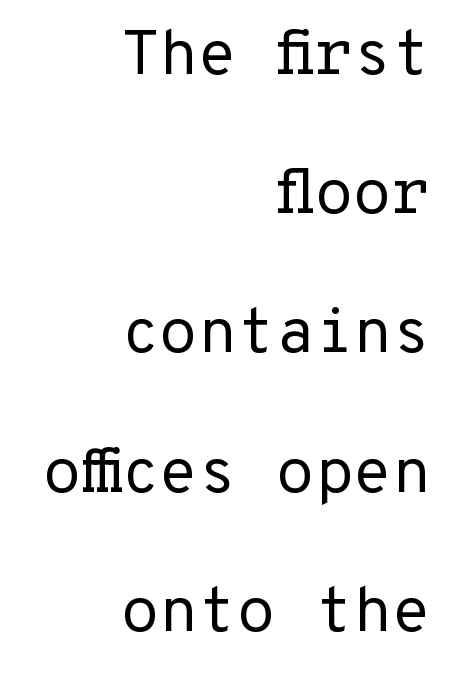
The image shows 63 px regular-weight sans-serif type, upright; set right-aligned, loose line spacing (2.21x), normal letter spacing, not underlined; low stroke contrast and a medium x-height.
